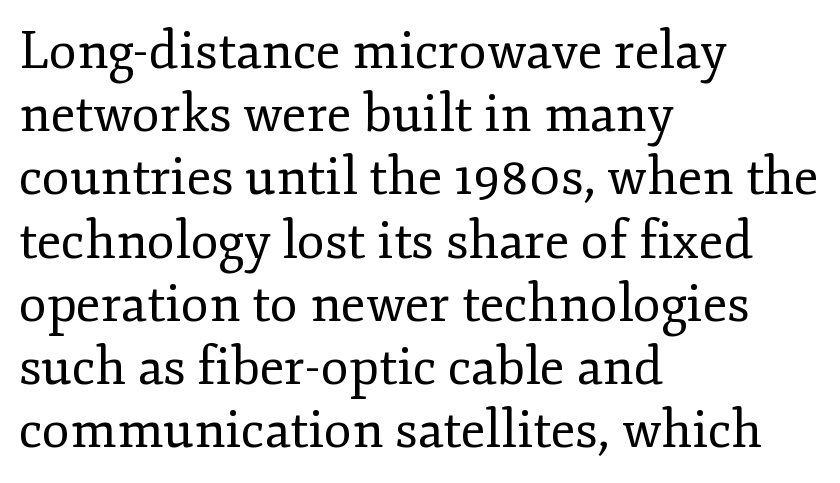
The image shows 51 px regular-weight serif type, upright; set left-aligned, line spacing 1.24x, normal letter spacing, not underlined; low stroke contrast and a small x-height.
